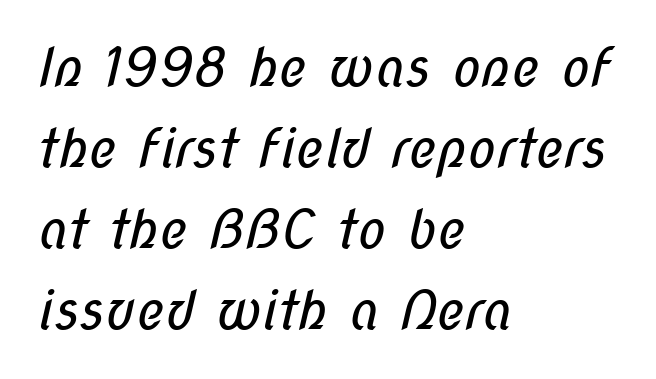
The image shows 53 px regular-weight, condensed sans-serif type; set left-aligned, normal line spacing (1.53x), normal letter spacing, not underlined; low stroke contrast and a medium x-height.
